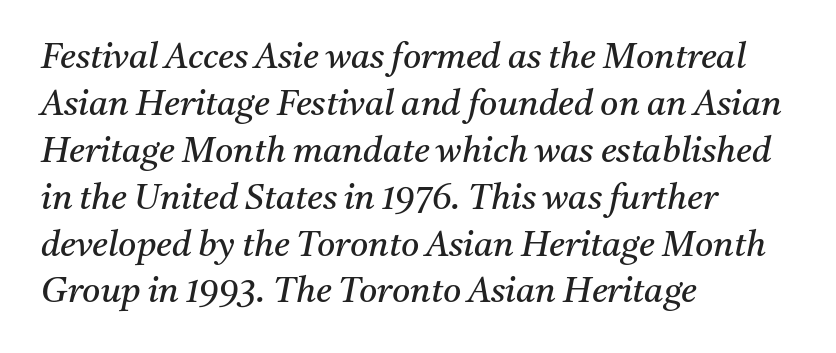
Is there much room between lines? A standard amount, neither cramped nor airy. A bare baseline throughout the passage. The weight tops out at a normal text grade. The lines are quadded left. Each letter keeps its own natural width here, so spacing adapts to shape.
